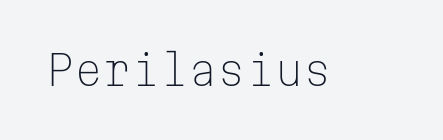
{"serif": "no", "italic": "no", "bold": "no", "weight": "light", "width": "normal", "stroke_contrast": "low", "x_height": "medium", "monospaced": "yes", "underline": "no", "letter_spacing": "normal", "letter_spacing_em": 0.0, "glyph_px": 41}
